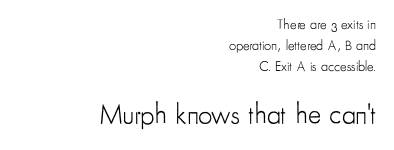
The space between consecutive lines is moderate. Underline: absent. This is not heavy type; no bold has been used. The passage shown is typeset with a sans-serif family. One-word summary of the alignment: right. The letters stand upright; this is a roman face.
